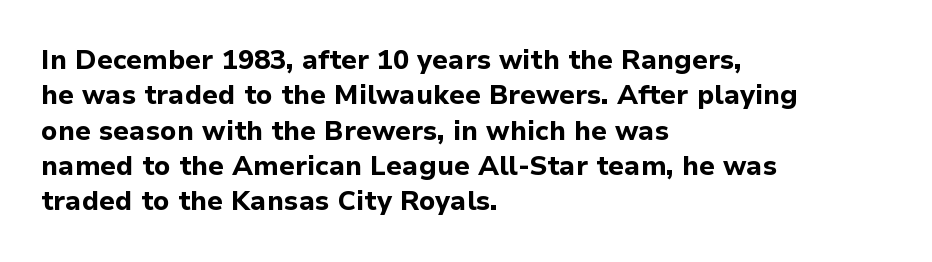
{"italic": "no", "bold": "yes", "underline": "no", "align": "left", "line_spacing": "normal", "line_spacing_ratio": 1.31, "letter_spacing": "normal", "letter_spacing_em": 0.0, "glyph_px": 27}
